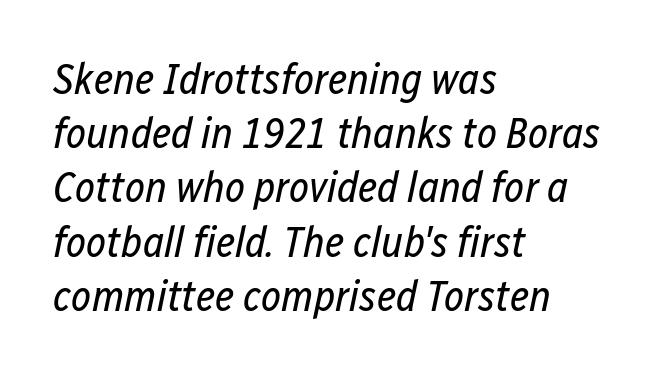
The strip under each line holds only bare page. Is the type heavy? It reads as light-to-regular instead. Quick note: interline space is typical. Is the block centered? No — it sits flush against the left margin. Each letter keeps its own natural width here, so spacing adapts to shape.
